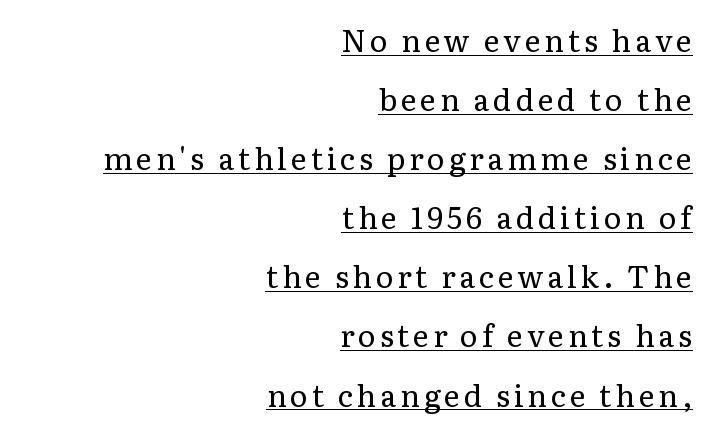
{"serif": "yes", "italic": "no", "bold": "no", "weight": "regular", "width": "normal", "stroke_contrast": "low", "x_height": "medium", "monospaced": "no", "underline": "yes", "align": "right", "line_spacing": "loose", "line_spacing_ratio": 1.97, "glyph_px": 30}
